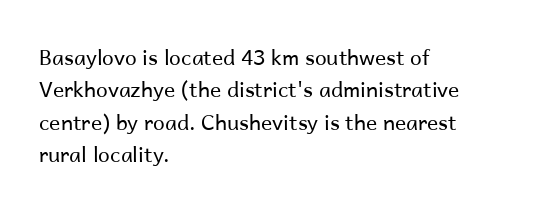
Q: Is the text bold? A: No.
Q: Is the text italic (slanted)? A: No, it is upright.
Q: Is the text underlined? A: No.
Q: How is the paragraph aligned? A: Left-aligned.
Q: Is the spacing between letters normal or unusually wide? A: Normal.
Q: Is the spacing between lines tight, normal or loose? A: Normal.
